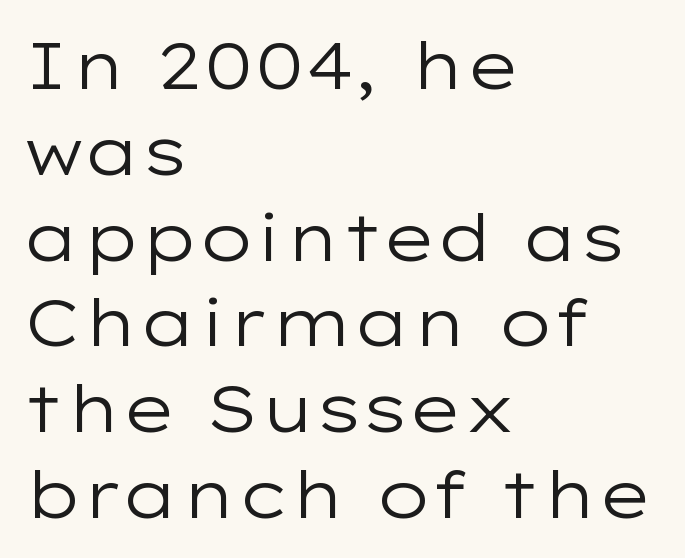
The image shows 66 px regular-weight, wide sans-serif type, upright; set left-aligned, normal line spacing (1.3x), normal letter spacing, not underlined; low stroke contrast and a medium x-height.
